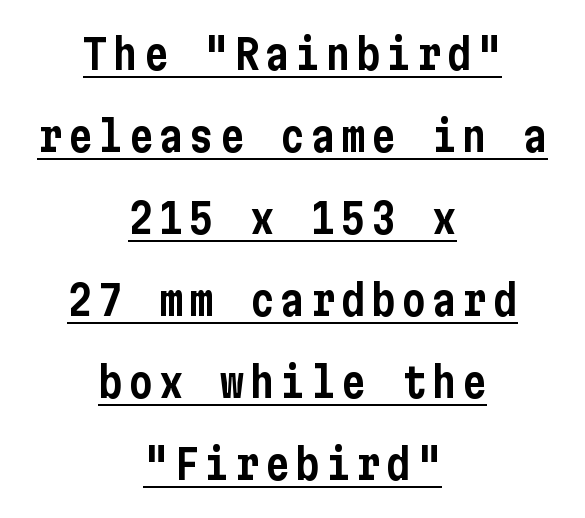
The image shows 41 px condensed sans-serif type, upright; set centered, loose line spacing (2.0x), underlined; low stroke contrast and a medium x-height.
